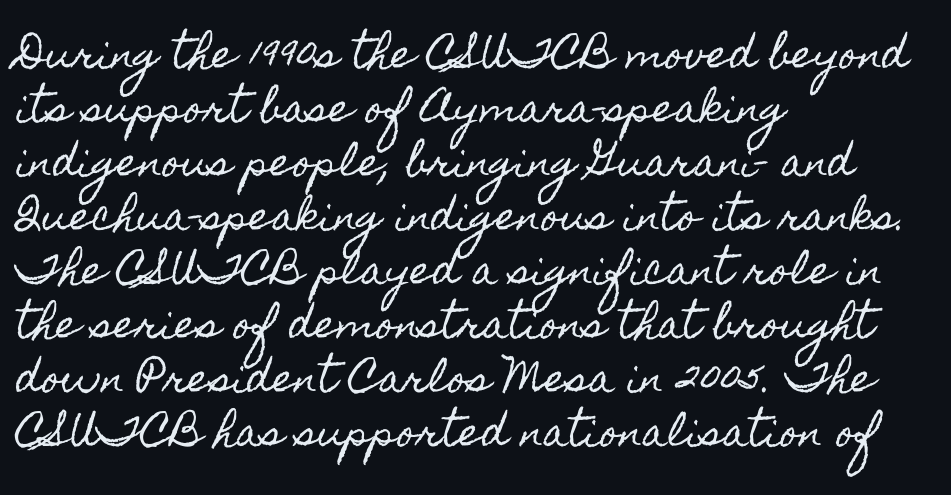
Note the varied advance widths — an 'i' is clearly narrower than an 'm'. The area under the type is left untouched. Teacher's note: observe the even left margin — that is flush-left alignment. The line texture is even and compact thanks to regular tracking.
